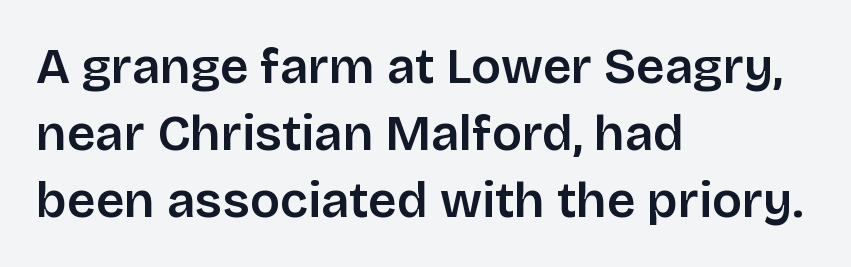
Vertical spacing — default. Plain, unruled lines of type. Does the copy run flush right? No — it runs flush left. A sans-serif font was chosen for this passage. Is the letter spacing exaggerated? No — it looks like the ordinary default.
